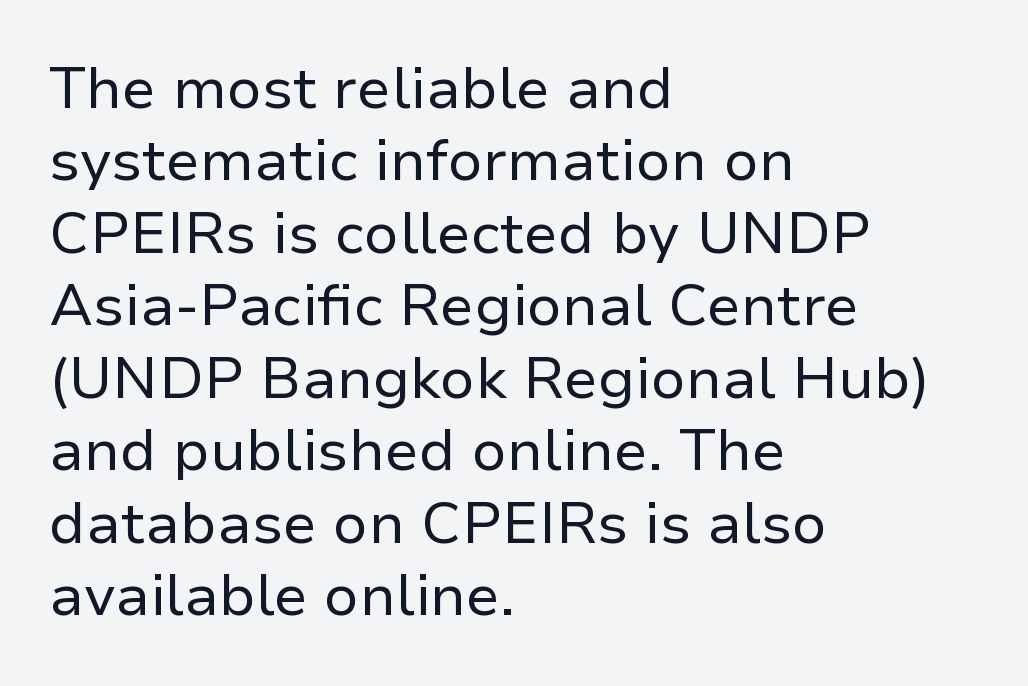
The image shows 58 px regular-weight sans-serif type, upright; set left-aligned, normal line spacing (1.25x), normal letter spacing, not underlined; low stroke contrast and a medium x-height.
